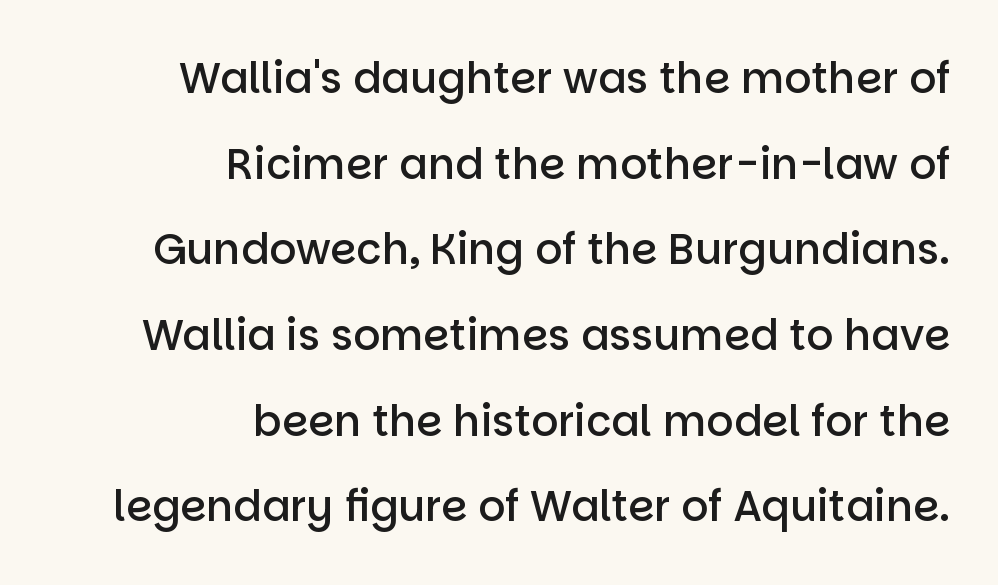
Q: Is the text bold? A: Semi-bold.
Q: Is the text italic (slanted)? A: No, it is upright.
Q: Is the typeface a serif or a sans-serif typeface? A: Sans-serif.
Q: Is the text underlined? A: No.
Q: How is the paragraph aligned? A: Right-aligned.
Q: Is the spacing between letters normal or unusually wide? A: Normal.
Q: Is the spacing between lines tight, normal or loose? A: Loose.
Q: Width (condensed, normal, or wide)? A: Normal.
Q: Stroke contrast? A: Low.
Q: x-height? A: Large.
Q: Monospaced? A: No.
